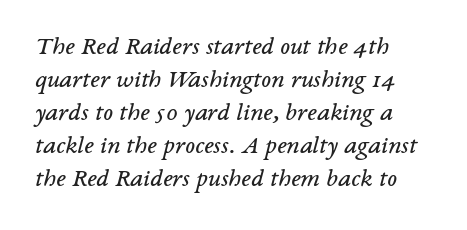
Notice how the stems are inclined rather than vertical — that's the hallmark of italics. The lines are quadded left. Rows of type keep a routine distance in the vertical direction. The gaps between neighbouring characters are ordinary and unremarkable. Quick note: underline off.
